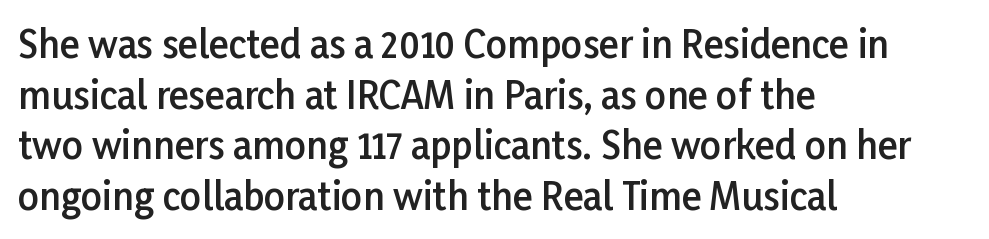
The image shows 37 px semibold sans-serif type, upright; set left-aligned, normal line spacing (1.37x), normal letter spacing, not underlined; low stroke contrast and a medium x-height.
